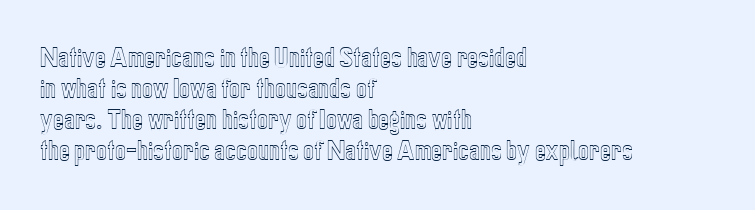
Q: Is the text italic (slanted)? A: No, it is upright.
Q: Is the text underlined? A: No.
Q: How is the paragraph aligned? A: Left-aligned.
Q: Is the spacing between letters normal or unusually wide? A: Normal.
Q: Is the spacing between lines tight, normal or loose? A: Normal.
